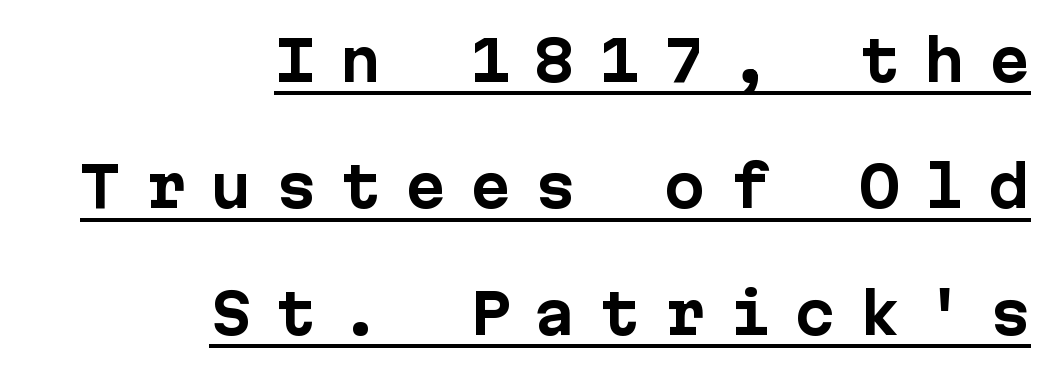
Q: Is the text bold? A: Yes.
Q: Is the text italic (slanted)? A: No, it is upright.
Q: Is the typeface a serif or a sans-serif typeface? A: Sans-serif.
Q: Is the text underlined? A: Yes.
Q: How is the paragraph aligned? A: Right-aligned.
Q: Is the spacing between letters normal or unusually wide? A: Unusually wide.
Q: Is the spacing between lines tight, normal or loose? A: Loose.
Q: Width (condensed, normal, or wide)? A: Normal.
Q: Stroke contrast? A: Low.
Q: x-height? A: Medium.
